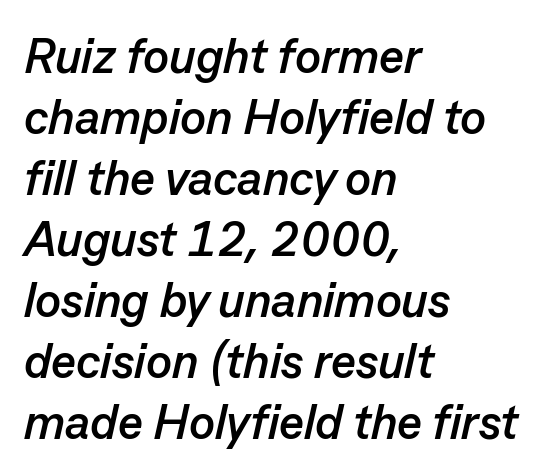
The image shows 48 px semibold type, italic (leaning right); set left-aligned, normal line spacing (1.27x), normal letter spacing, not underlined; low stroke contrast and a medium x-height.
